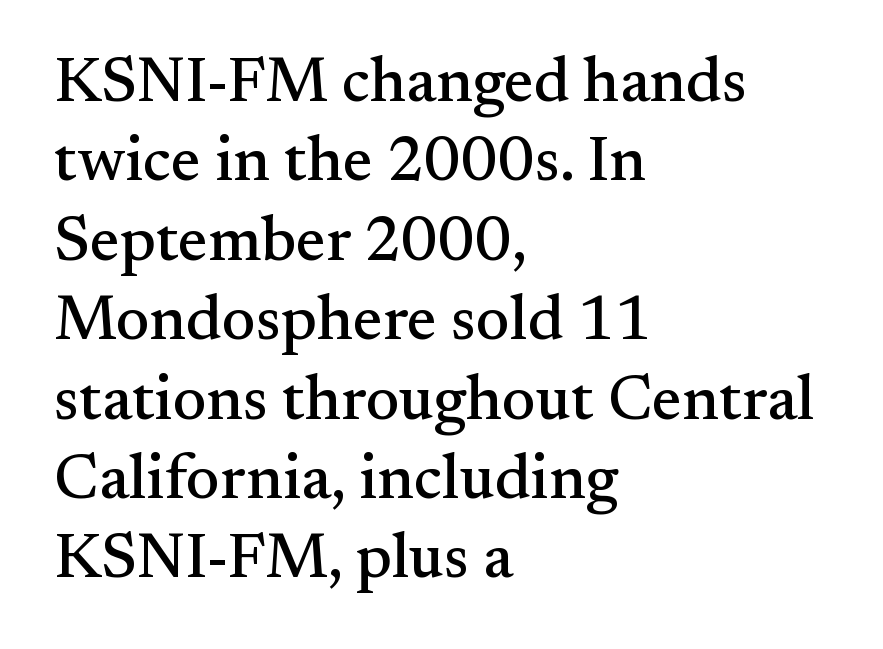
The passage shown is not underscored anywhere. This sample has the flowing, uneven cadence of proportional lettering. The text block is weighted toward the left margin, trailing off unevenly rightward. The typeface chosen for these lines features serifs. The line-height multiplier appears to be the usual default.
